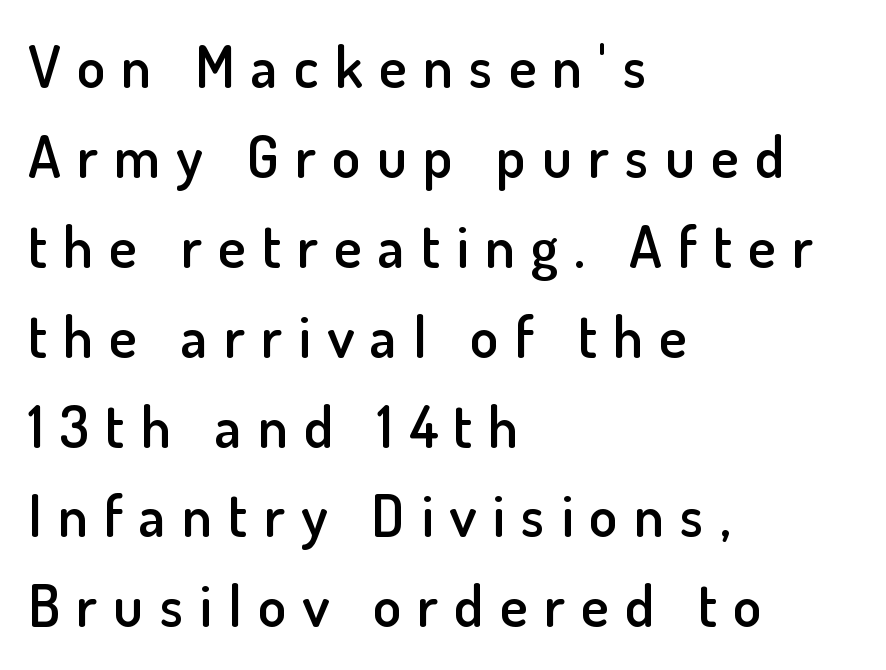
{"serif": "no", "italic": "no", "bold": "semi", "weight": "semibold", "width": "normal", "stroke_contrast": "low", "x_height": "small", "monospaced": "no", "underline": "no", "align": "left", "line_spacing": "normal", "line_spacing_ratio": 1.55, "letter_spacing": "wide", "letter_spacing_em": 0.28, "glyph_px": 58}
